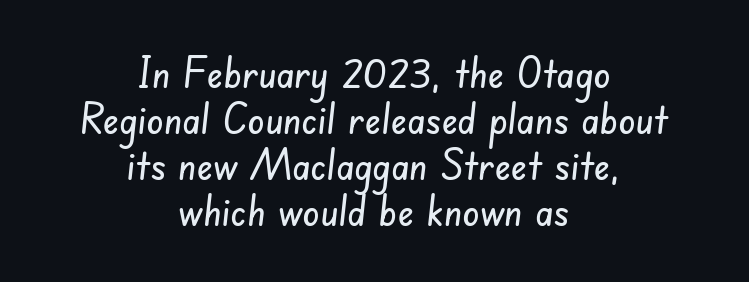
{"serif": "no", "width": "condensed", "stroke_contrast": "low", "x_height": "small", "monospaced": "no", "underline": "no", "align": "center", "line_spacing": "tight", "line_spacing_ratio": 1.07, "letter_spacing": "normal", "letter_spacing_em": 0.0, "glyph_px": 43}
